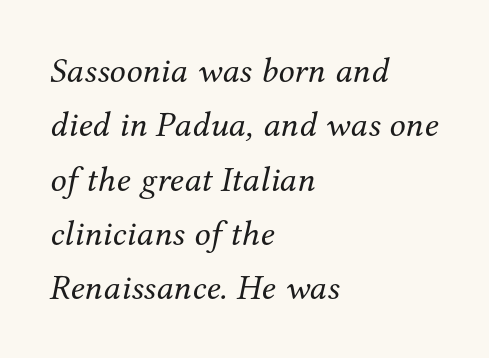
The image shows 36 px regular-weight serif type, italic (leaning right); set left-aligned, normal line spacing (1.51x), normal letter spacing, not underlined; medium stroke contrast and a medium x-height.
